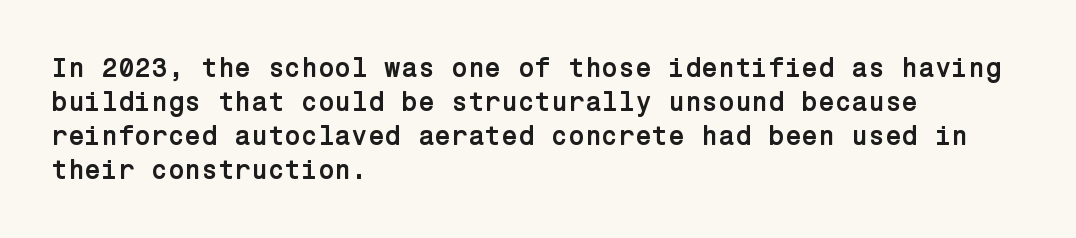
Q: Is the text bold? A: Yes.
Q: Is the text italic (slanted)? A: No, it is upright.
Q: Is the text underlined? A: No.
Q: How is the paragraph aligned? A: Left-aligned.
Q: Is the spacing between letters normal or unusually wide? A: Normal.
Q: Is the spacing between lines tight, normal or loose? A: Normal.
